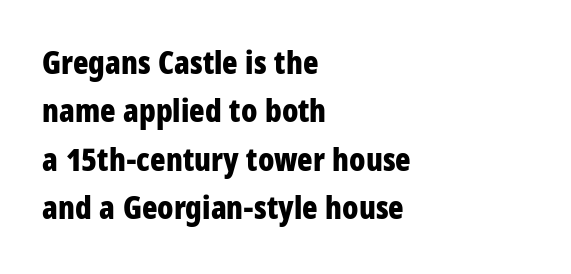
The image shows 32 px bold, condensed sans-serif type, upright; set left-aligned, normal line spacing (1.51x), normal letter spacing, not underlined; low stroke contrast and a large x-height.
